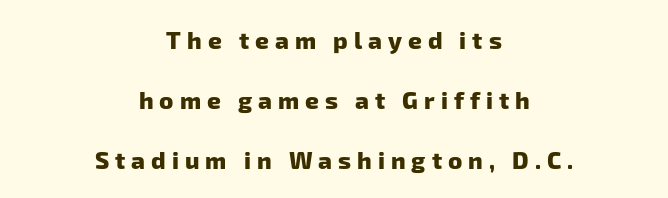
Q: Is the text bold? A: Yes.
Q: Is the text underlined? A: No.
Q: How is the paragraph aligned? A: Centered.
Q: Is the spacing between letters normal or unusually wide? A: Unusually wide.
Q: Is the spacing between lines tight, normal or loose? A: Loose.
